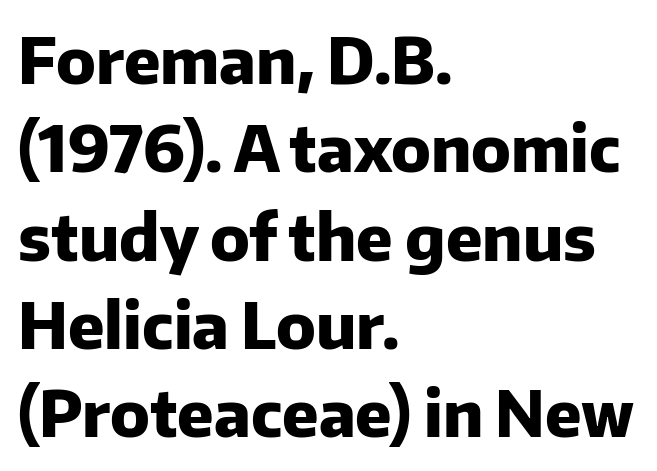
{"serif": "no", "italic": "no", "bold": "yes", "weight": "heavy", "width": "normal", "stroke_contrast": "low", "x_height": "medium", "monospaced": "no", "underline": "no", "align": "left", "line_spacing": "normal", "line_spacing_ratio": 1.38, "letter_spacing": "normal", "letter_spacing_em": 0.0, "glyph_px": 64}
